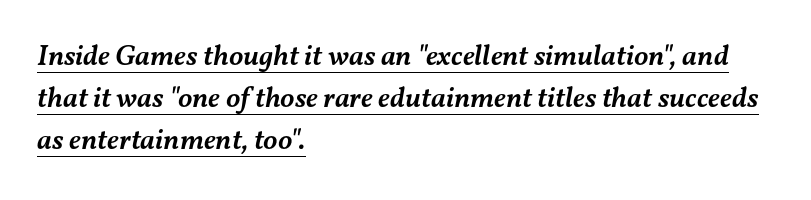
{"italic": "yes", "lean": "right", "slant_degrees": 11, "bold": "semi", "weight": "semibold", "width": "normal", "stroke_contrast": "medium", "x_height": "medium", "monospaced": "no", "underline": "yes", "align": "left", "line_spacing": "normal", "line_spacing_ratio": 1.45, "letter_spacing": "normal", "letter_spacing_em": 0.0, "glyph_px": 29}
